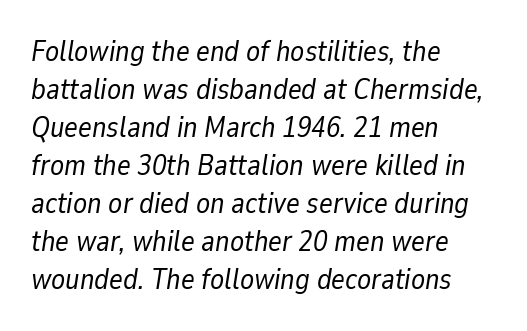
Q: Is the text bold? A: No.
Q: Is the text italic (slanted)? A: Yes, it leans right by about 9 degrees.
Q: Is the text underlined? A: No.
Q: How is the paragraph aligned? A: Left-aligned.
Q: Is the spacing between letters normal or unusually wide? A: Normal.
Q: Is the spacing between lines tight, normal or loose? A: Normal.
Q: Width (condensed, normal, or wide)? A: Normal.
Q: Stroke contrast? A: Low.
Q: x-height? A: Medium.
Q: Monospaced? A: No.
